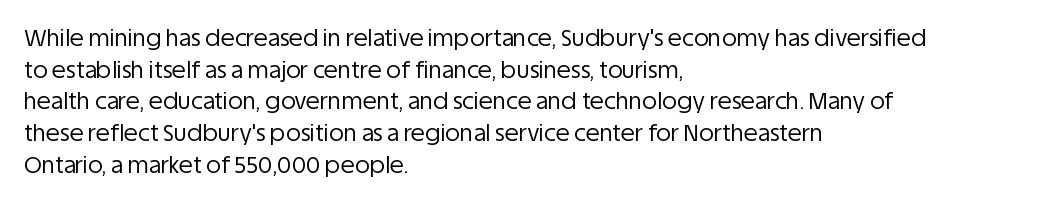
The image shows 23 px text type, upright; set left-aligned, normal line spacing (1.38x), normal letter spacing, not underlined.
